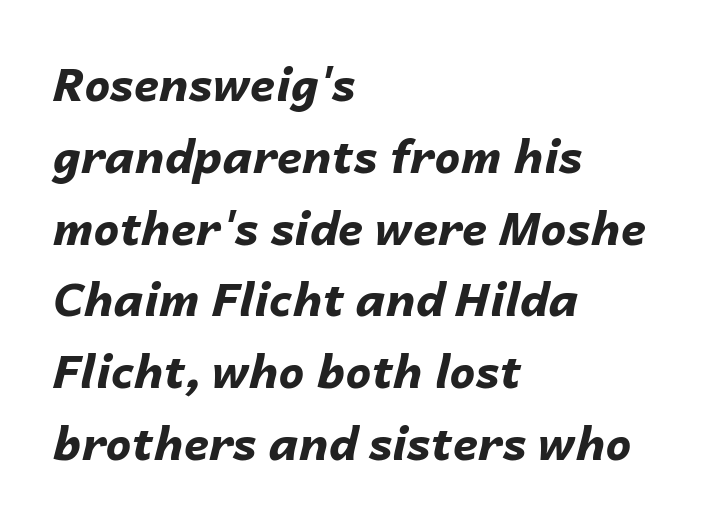
{"italic": "yes", "lean": "right", "slant_degrees": 14, "bold": "yes", "weight": "bold", "width": "normal", "stroke_contrast": "low", "x_height": "medium", "monospaced": "no", "underline": "no", "align": "left", "line_spacing": "normal", "line_spacing_ratio": 1.56, "letter_spacing": "normal", "letter_spacing_em": 0.0, "glyph_px": 46}
